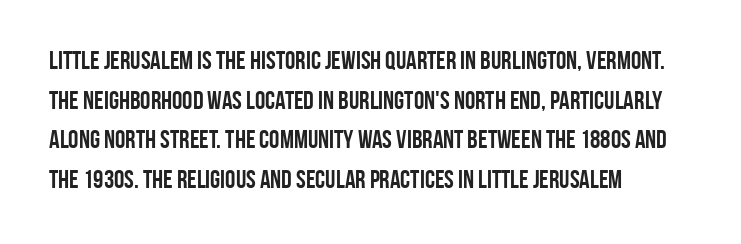
The image shows 26 px bold type, upright; set left-aligned, normal line spacing (1.52x), normal letter spacing, not underlined.
